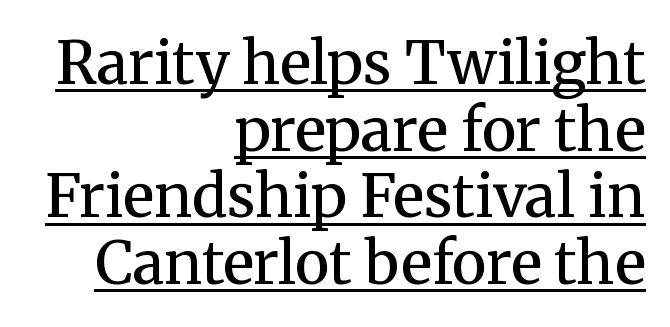
{"serif": "yes", "italic": "no", "bold": "semi", "weight": "semibold", "width": "normal", "stroke_contrast": "medium", "x_height": "medium", "monospaced": "no", "underline": "yes", "align": "right", "line_spacing": "tight", "line_spacing_ratio": 1.13, "letter_spacing": "normal", "letter_spacing_em": 0.0, "glyph_px": 59}
